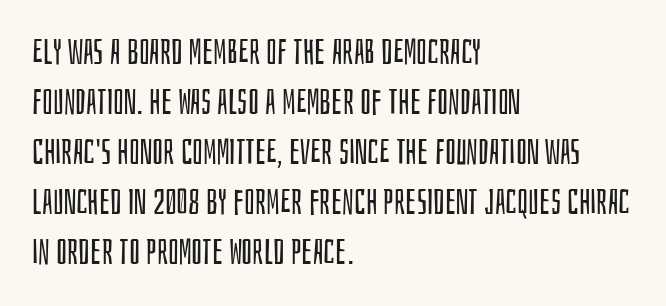
{"serif": "no", "italic": "no", "bold": "no", "weight": "regular", "width": "condensed", "stroke_contrast": "low", "x_height": "large", "monospaced": "no", "underline": "no", "align": "left", "line_spacing": "normal", "line_spacing_ratio": 1.43, "letter_spacing": "normal", "letter_spacing_em": 0.0, "glyph_px": 35}
